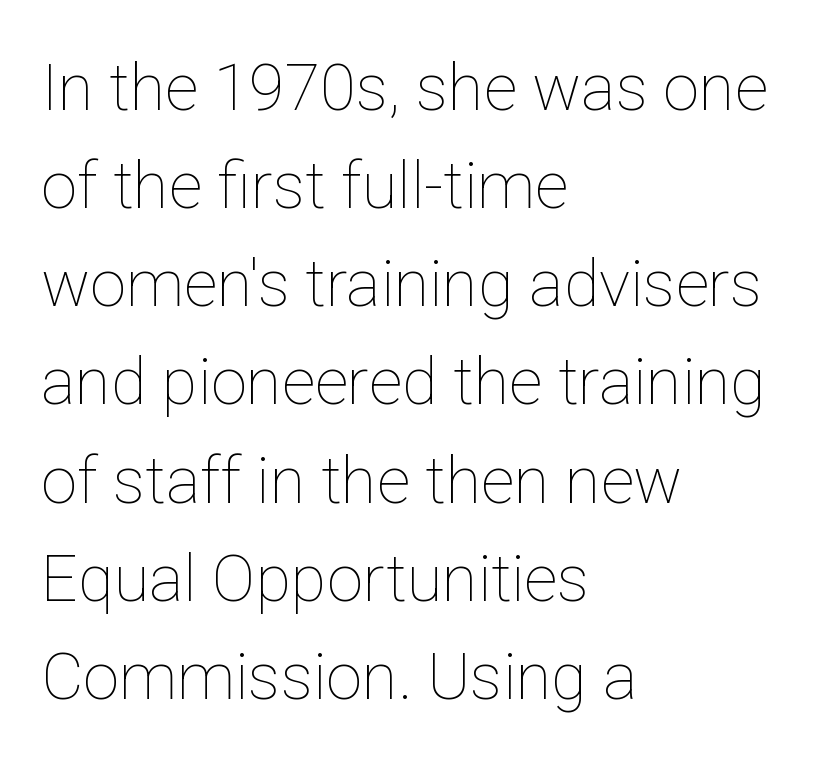
{"italic": "no", "bold": "no", "weight": "thin", "width": "normal", "stroke_contrast": "low", "x_height": "medium", "monospaced": "no", "underline": "no", "align": "left", "line_spacing": "normal", "line_spacing_ratio": 1.51, "letter_spacing": "normal", "letter_spacing_em": 0.0, "glyph_px": 65}
